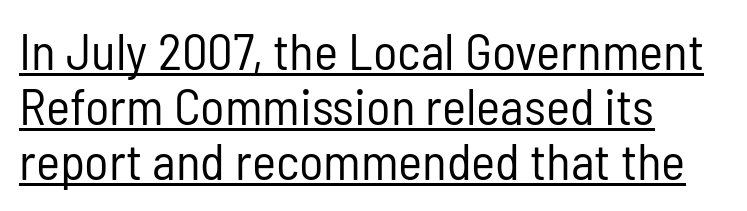
{"serif": "no", "italic": "no", "bold": "no", "weight": "regular", "width": "condensed", "stroke_contrast": "low", "x_height": "medium", "monospaced": "no", "underline": "yes", "align": "left", "line_spacing": "tight", "line_spacing_ratio": 1.08, "letter_spacing": "normal", "letter_spacing_em": 0.0, "glyph_px": 51}
